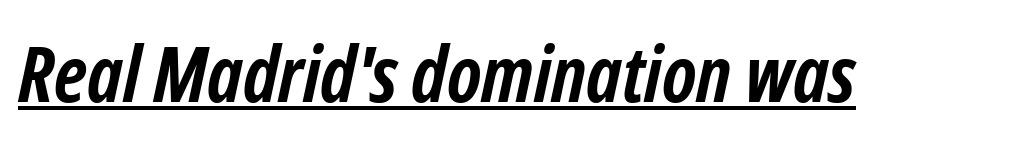
Standard letterfit; no display-style spreading of the glyphs. A full-strength bold gives these letters their thick strokes. Every word sits above its own underline. Slanted lettering throughout.
